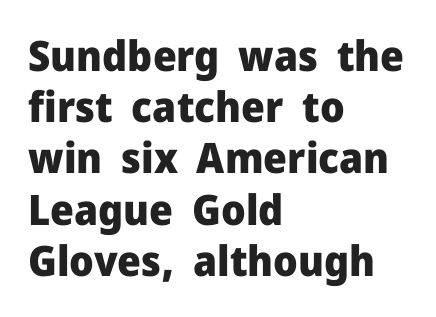
The image shows 42 px heavy sans-serif type, upright; set left-aligned, line spacing 1.22x, normal letter spacing, not underlined; low stroke contrast and a medium x-height.
